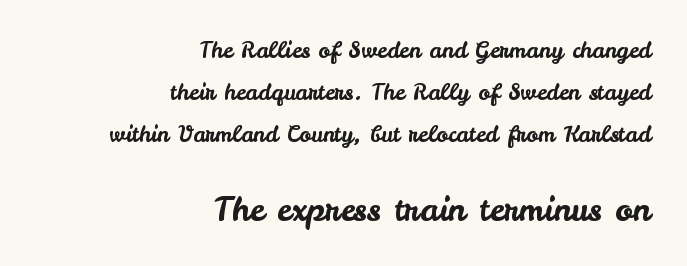
Q: Is the text italic (slanted)? A: Yes.
Q: Is the typeface a serif or a sans-serif typeface? A: Sans-serif.
Q: Is the text underlined? A: No.
Q: How is the paragraph aligned? A: Right-aligned.
Q: Is the spacing between letters normal or unusually wide? A: Normal.
Q: Is the spacing between lines tight, normal or loose? A: Loose.
Q: Which block of text is set in a larger size, the first (top) or the second (bottom)? A: The second (bottom) one.
Q: Width (condensed, normal, or wide)? A: Normal.
Q: Stroke contrast? A: Low.
Q: x-height? A: Small.
Q: Monospaced? A: No.
